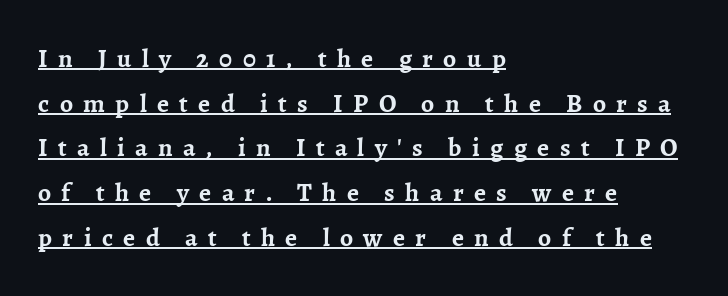
The image shows 26 px bold type, upright; set left-aligned, line spacing 1.72x, unusually wide letter spacing (+0.4 em), underlined.
